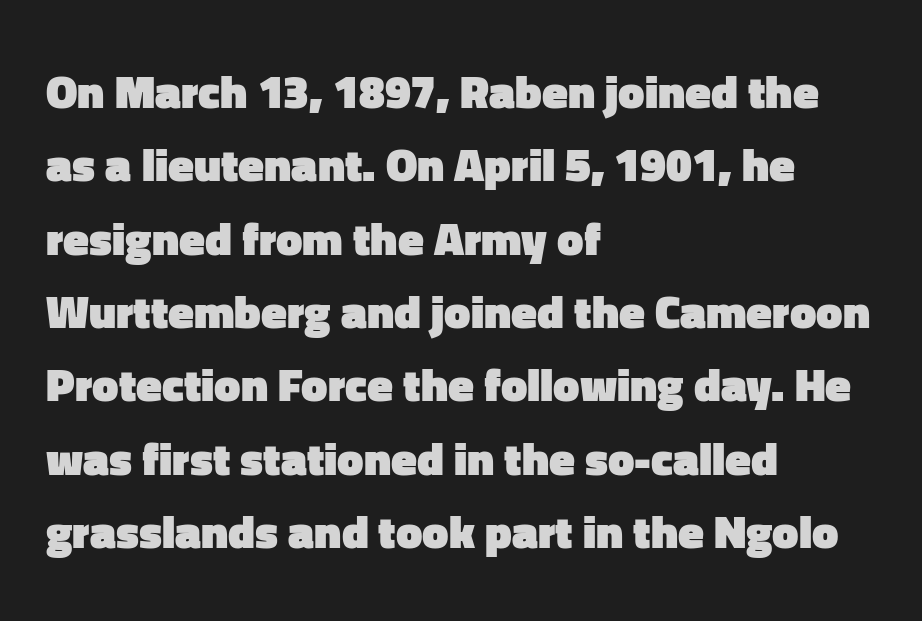
The image shows 47 px heavy sans-serif type, upright; set left-aligned, normal line spacing (1.56x), normal letter spacing, not underlined; low stroke contrast and a medium x-height.
